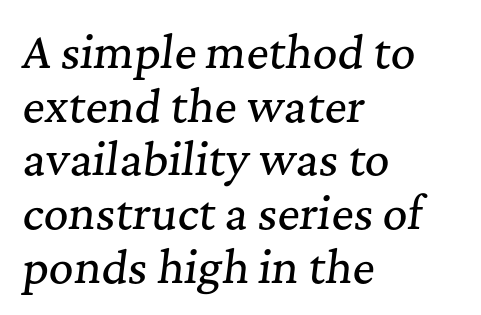
The image shows 43 px serif type, italic (leaning right); set left-aligned, normal line spacing (1.25x), normal letter spacing, not underlined; medium stroke contrast and a medium x-height.
